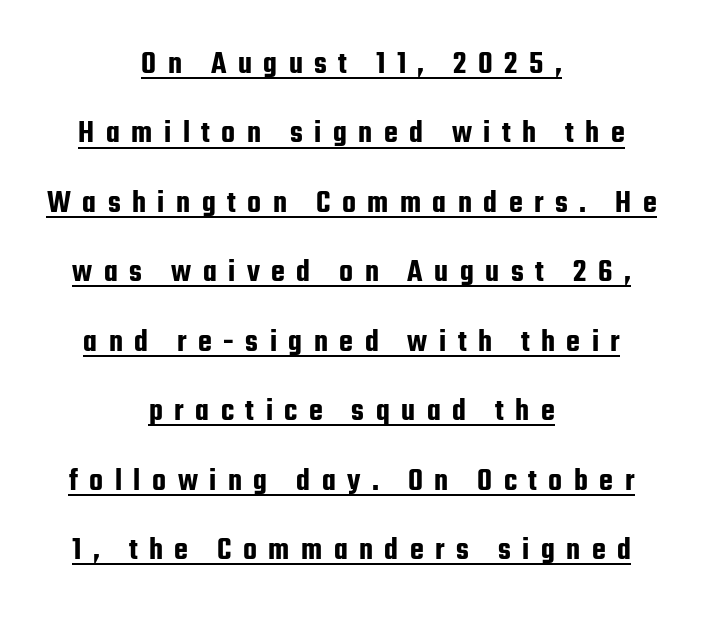
{"serif": "no", "italic": "no", "width": "condensed", "stroke_contrast": "low", "x_height": "medium", "monospaced": "no", "underline": "yes", "align": "center", "line_spacing": "loose", "line_spacing_ratio": 2.17, "letter_spacing": "wide", "letter_spacing_em": 0.36, "glyph_px": 32}
